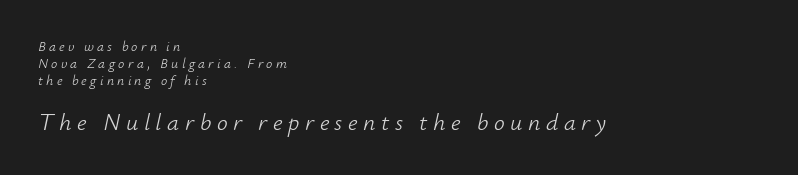
{"italic": "yes", "lean": "right", "slant_degrees": 12, "bold": "no", "underline": "no", "align": "left", "line_spacing_ratio": 1.2, "letter_spacing": "wide", "letter_spacing_em": 0.23, "larger_block": "second", "size_ratio": 1.71, "glyph_px": 24}
